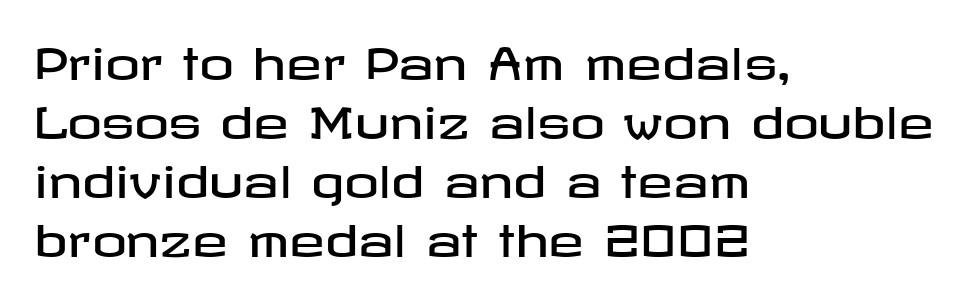
You could call the tracking neutral — neither tight nor loose. In terms of leading, this rendering sits right in the middle. Stroke terminals: plain, sans-serif. The foot of each line stays bare and open. A typesetter would mark this as roman, not italic.
